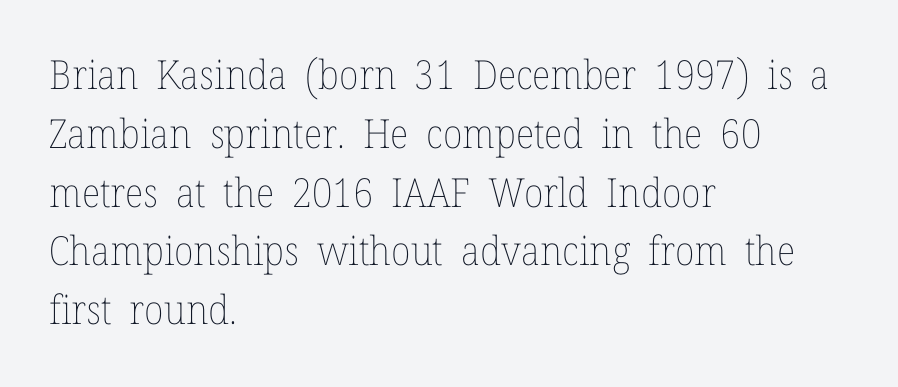
The image shows 40 px thin type, upright; set left-aligned, normal line spacing (1.47x), normal letter spacing, not underlined; low stroke contrast and a medium x-height.
